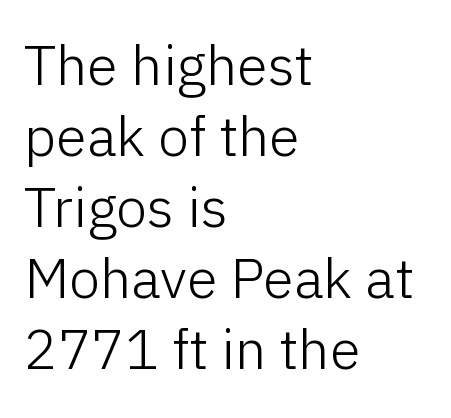
The image shows 56 px light sans-serif type, upright; set left-aligned, normal line spacing (1.27x), normal letter spacing, not underlined; low stroke contrast and a medium x-height.
